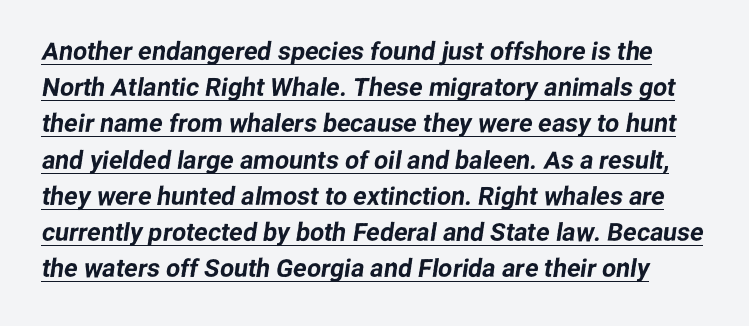
A typographer would call this underscored text. Compared with typical body copy, the letter spacing here is the same. Normally led — the rows are evenly, conventionally spaced.
